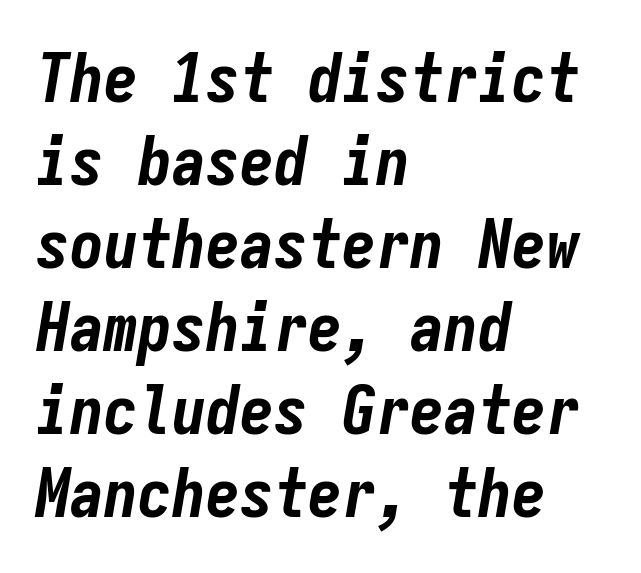
The glyphs are unaccompanied by any horizontal stroke below them. A dark, heavy texture on the line: the type is bold. Does extra space separate the letters? No, they use regular spacing. The paragraph has a hard left edge and a soft right edge.
